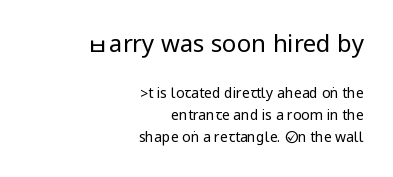
Q: Is the text bold? A: No.
Q: Is the text italic (slanted)? A: No, it is upright.
Q: Is the text underlined? A: No.
Q: How is the paragraph aligned? A: Right-aligned.
Q: Is the spacing between letters normal or unusually wide? A: Normal.
Q: Is the spacing between lines tight, normal or loose? A: Normal.
Q: Which block of text is set in a larger size, the first (top) or the second (bottom)? A: The first (top) one.
